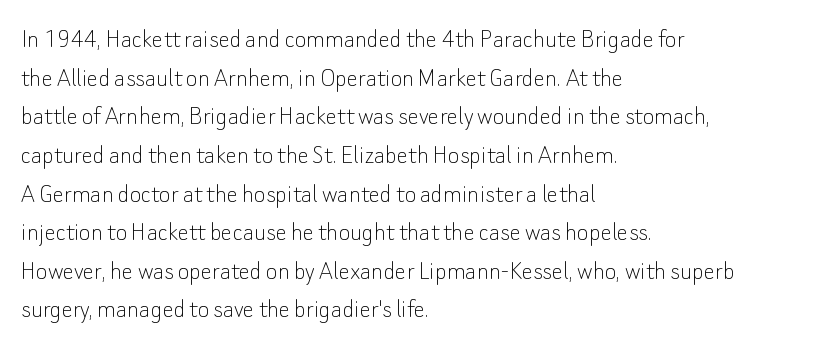
The image shows 28 px thin sans-serif type, upright; set left-aligned, normal line spacing (1.38x), normal letter spacing, not underlined; low stroke contrast and a small x-height.
